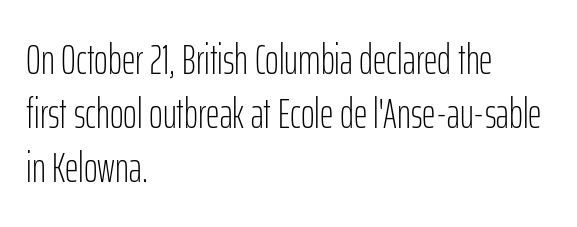
Font category for this specimen: sans-serif. Is this a fixed-width face? No — the glyphs have proportional, varying widths. Inter-character spacing is left at the font's built-in metrics. The axis of the letterforms is exactly vertical. Normally led — the rows are evenly, conventionally spaced. Stem width sits at or under what a default text font uses.
